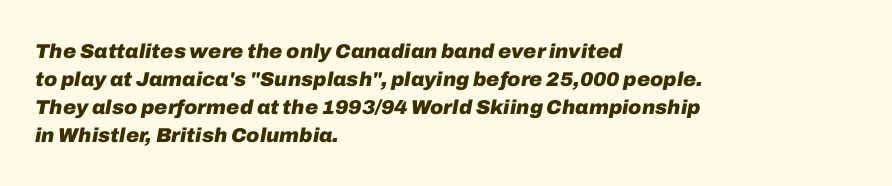
Q: Is the text bold? A: Yes.
Q: Is the text italic (slanted)? A: Yes, it leans right by about 10 degrees.
Q: Is the text underlined? A: No.
Q: How is the paragraph aligned? A: Left-aligned.
Q: Is the spacing between letters normal or unusually wide? A: Normal.
Q: Is the spacing between lines tight, normal or loose? A: Normal.
